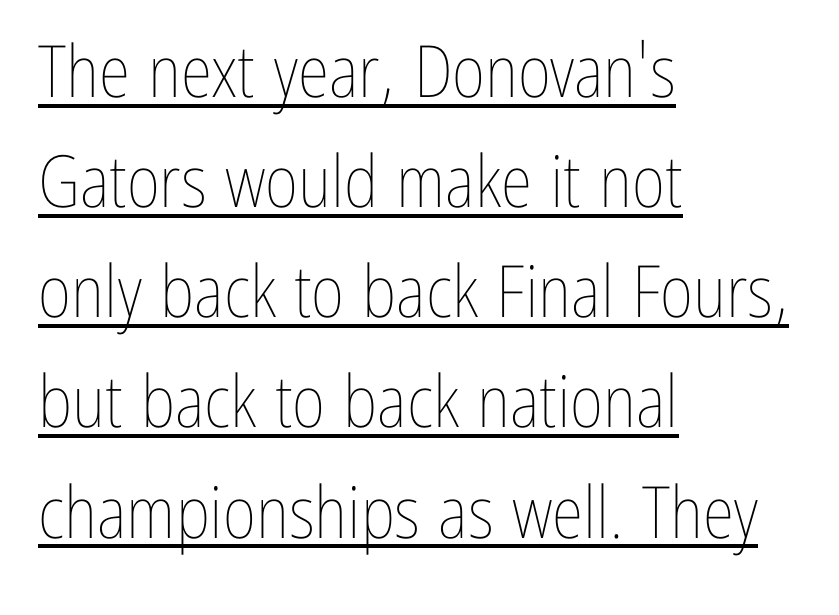
The cut favours lightness, reaching ordinary text weight at its darkest. The line-height multiplier appears to be the usual default. Character widths vary here, with narrow letters taking less room than wide ones. The ragged edge is on the right, which tells us the setting is flush left. Underlining? Definitely there.
